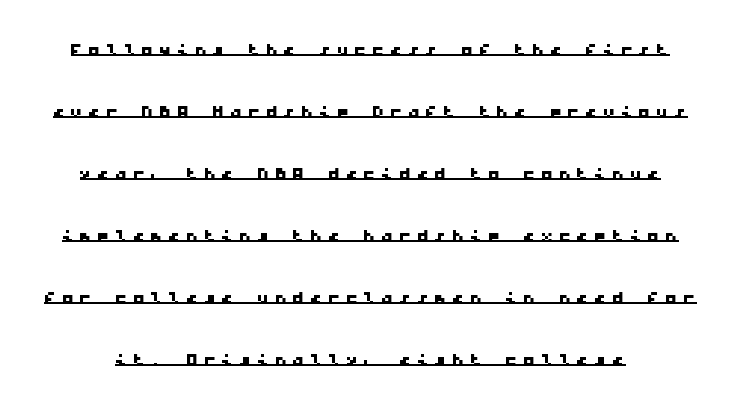
{"underline": "yes", "line_spacing": "loose", "line_spacing_ratio": 2.48, "letter_spacing": "wide", "letter_spacing_em": 0.21, "glyph_px": 25}
